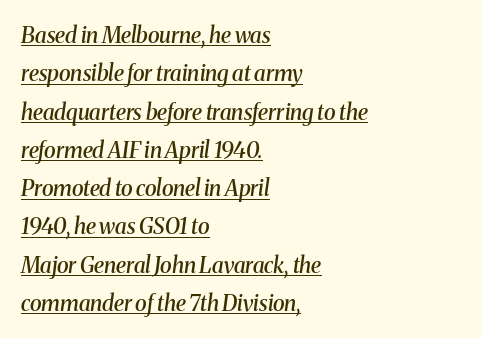
The text carries the slant typical of an italic or oblique font. Characters follow at the spacing the type designer built in. Compared with an ordinary text face, these strokes are moderately heavier — a semibold. The typesetter has applied underlining to the passage shown.
